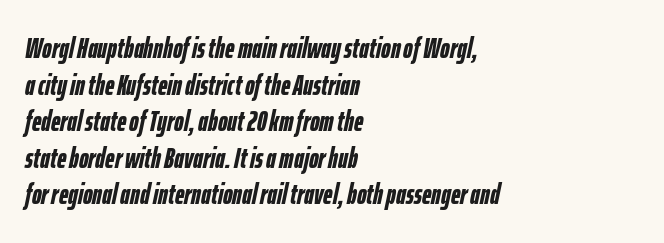
Q: Is the text bold? A: Yes.
Q: Is the text italic (slanted)? A: Yes, it leans right by about 12 degrees.
Q: Is the text underlined? A: No.
Q: How is the paragraph aligned? A: Left-aligned.
Q: Is the spacing between letters normal or unusually wide? A: Normal.
Q: Is the spacing between lines tight, normal or loose? A: Normal.
Q: Width (condensed, normal, or wide)? A: Condensed.
Q: Stroke contrast? A: Low.
Q: x-height? A: Medium.
Q: Monospaced? A: No.
